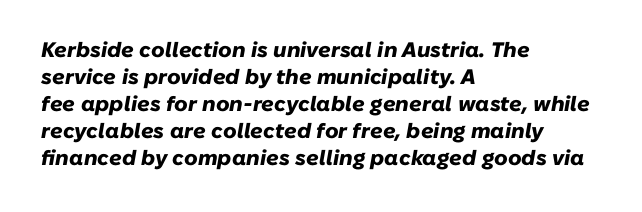
{"italic": "yes", "lean": "right", "slant_degrees": 10, "bold": "yes", "underline": "no", "align": "left", "line_spacing": "normal", "line_spacing_ratio": 1.29, "letter_spacing": "normal", "letter_spacing_em": 0.0, "glyph_px": 21}
